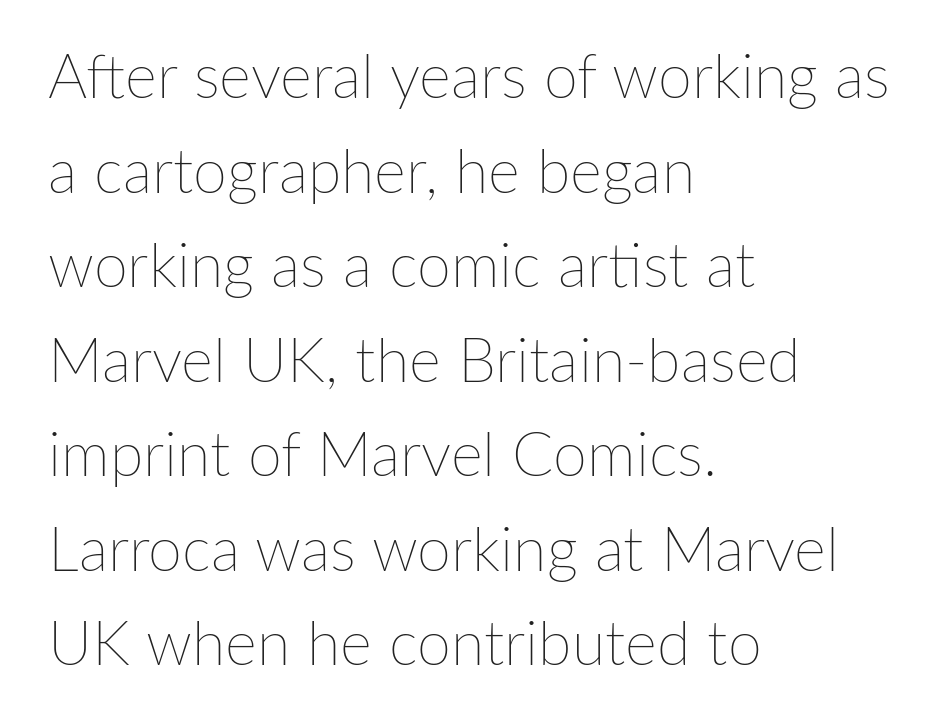
The image shows 61 px thin type, upright; set left-aligned, normal line spacing (1.55x), normal letter spacing, not underlined; low stroke contrast and a medium x-height.
